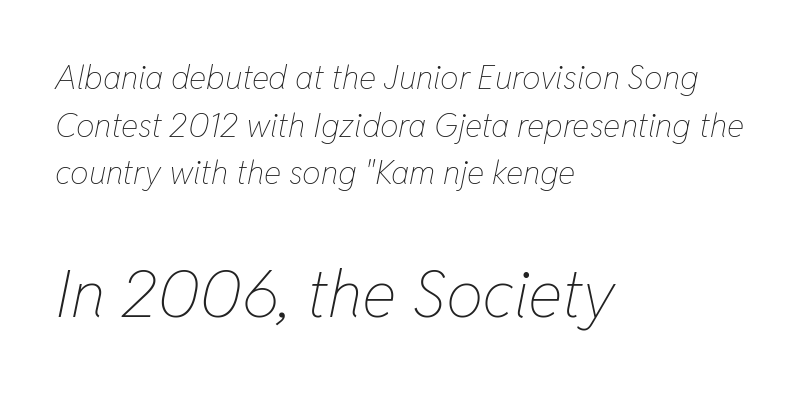
The image shows 66 px thin, condensed type, italic (leaning right); set left-aligned, normal line spacing (1.44x), normal letter spacing, not underlined; the second (bottom) block is 2.0x larger; low stroke contrast and a medium x-height.
